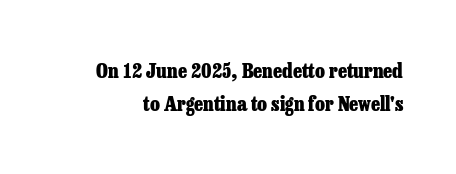
{"italic": "no", "bold": "yes", "underline": "no", "line_spacing": "normal", "line_spacing_ratio": 1.67, "letter_spacing": "normal", "letter_spacing_em": 0.0, "glyph_px": 20}
